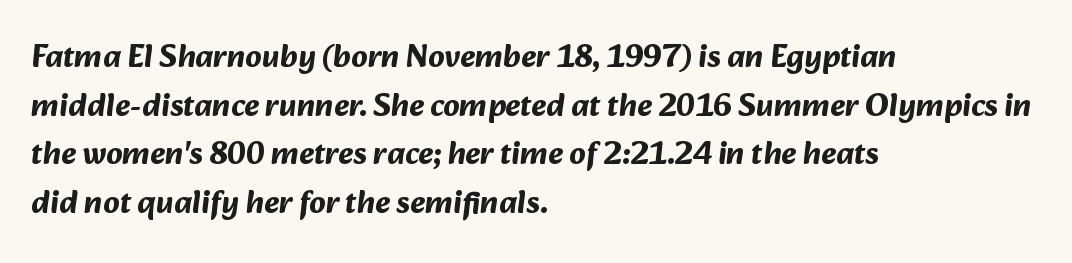
How would I describe the line gaps? Plain and ordinary. The letters advance in unequal steps, a hallmark of proportional type. Casual observation: everything's shoved over to the left. Regarding serifs, this sample does without them.
